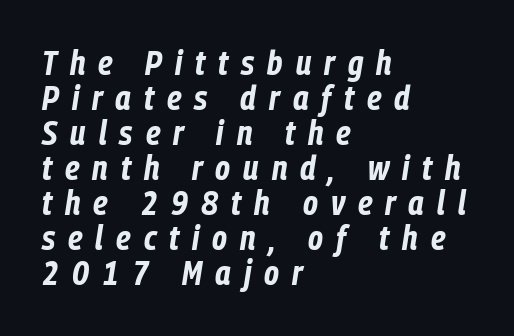
{"italic": "yes", "lean": "right", "slant_degrees": 9, "bold": "yes", "weight": "bold", "width": "condensed", "stroke_contrast": "low", "x_height": "medium", "monospaced": "no", "underline": "no", "align": "left", "line_spacing": "tight", "line_spacing_ratio": 1.03, "letter_spacing": "wide", "letter_spacing_em": 0.38, "glyph_px": 34}
